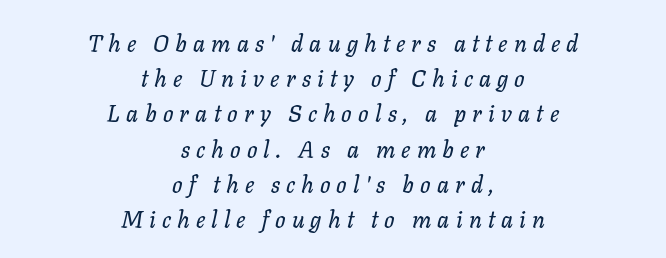
Q: Is the text italic (slanted)? A: Yes, it leans right by about 11 degrees.
Q: Is the text underlined? A: No.
Q: How is the paragraph aligned? A: Centered.
Q: Is the spacing between letters normal or unusually wide? A: Unusually wide.
Q: Is the spacing between lines tight, normal or loose? A: Normal.
